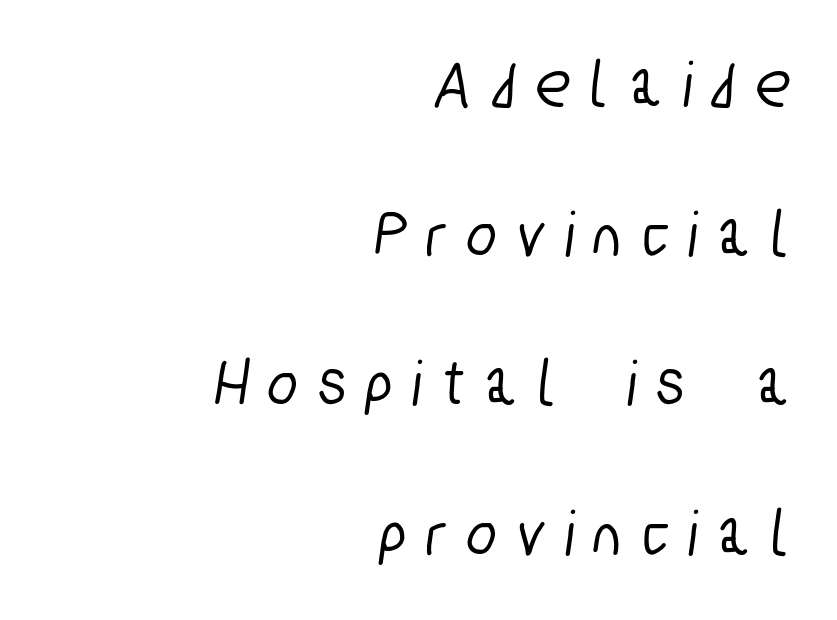
{"serif": "no", "width": "condensed", "stroke_contrast": "low", "x_height": "medium", "monospaced": "no", "underline": "no", "align": "right", "line_spacing": "loose", "line_spacing_ratio": 2.2, "letter_spacing": "wide", "letter_spacing_em": 0.33, "glyph_px": 68}
